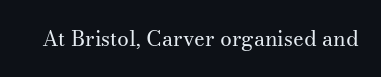
The image shows 21 px text type, upright; set normal letter spacing, not underlined.
